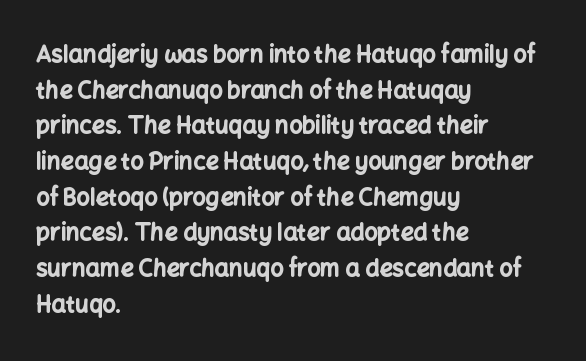
Is the block centered? No — it sits flush against the left margin. A full-strength bold gives these letters their thick strokes. The zone under the glyphs is completely vacant. This sample uses an upright cut, with every glyph sitting square on the baseline. The passage shown has conventional tracking throughout. The line-height multiplier appears to be the usual default.
